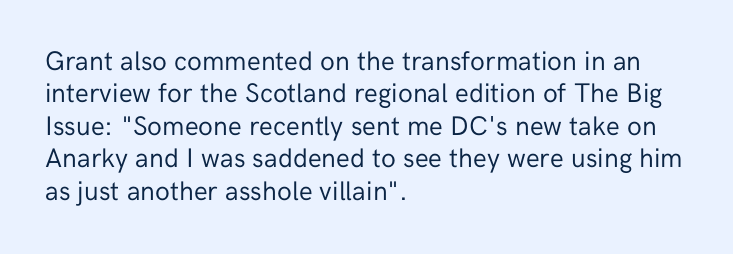
Q: Is the text bold? A: No.
Q: Is the text italic (slanted)? A: No, it is upright.
Q: Is the text underlined? A: No.
Q: How is the paragraph aligned? A: Left-aligned.
Q: Is the spacing between letters normal or unusually wide? A: Normal.
